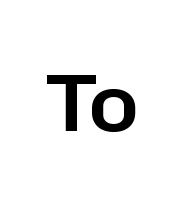
The image shows 78 px sans-serif type, upright; set normal letter spacing, not underlined; low stroke contrast and a medium x-height.
